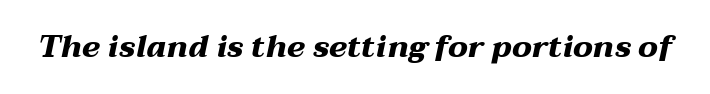
Q: Is the text bold? A: Yes.
Q: Is the text italic (slanted)? A: Yes, it leans right by about 12 degrees.
Q: Is the text underlined? A: No.
Q: Is the spacing between letters normal or unusually wide? A: Normal.
Q: Width (condensed, normal, or wide)? A: Wide.
Q: Stroke contrast? A: Medium.
Q: x-height? A: Medium.
Q: Monospaced? A: No.
